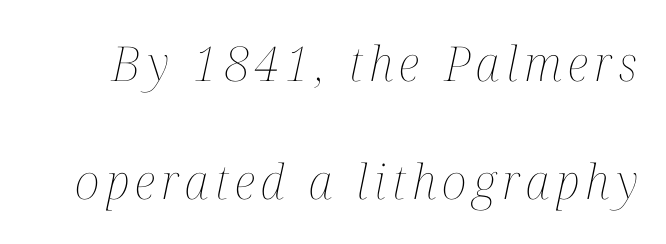
The image shows 48 px thin, condensed type, italic (leaning right); set loose line spacing (2.46x), not underlined; medium stroke contrast and a medium x-height.
